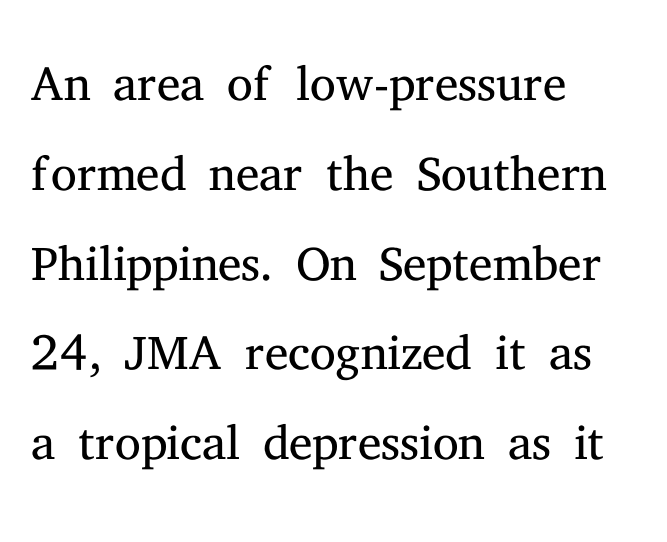
The image shows 73 px light serif type, upright; set left-aligned, line spacing 1.23x, normal letter spacing, not underlined; medium stroke contrast and a medium x-height.
